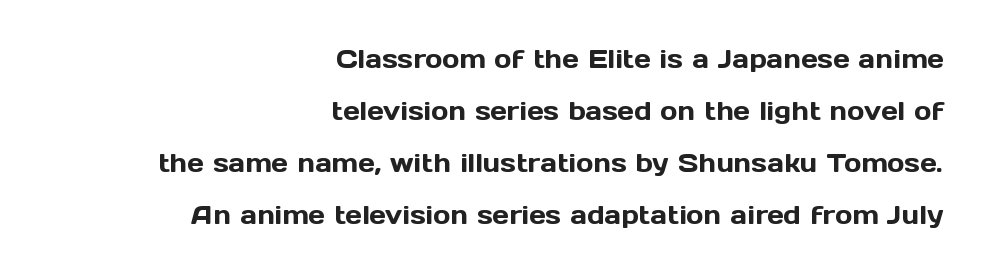
{"italic": "no", "underline": "no", "align": "right", "line_spacing": "loose", "line_spacing_ratio": 2.0, "letter_spacing": "normal", "letter_spacing_em": 0.0, "glyph_px": 26}
